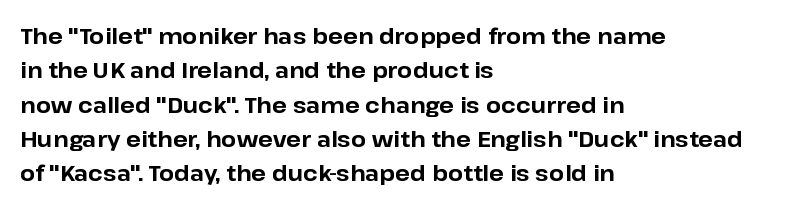
{"italic": "no", "bold": "yes", "underline": "no", "align": "left", "line_spacing": "normal", "line_spacing_ratio": 1.56, "letter_spacing": "normal", "letter_spacing_em": 0.0, "glyph_px": 22}
